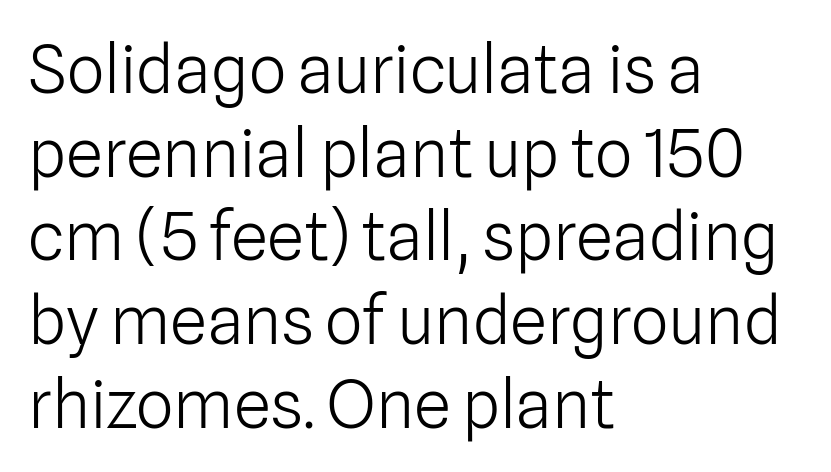
Q: Is the text bold? A: No.
Q: Is the text italic (slanted)? A: No, it is upright.
Q: Is the typeface a serif or a sans-serif typeface? A: Sans-serif.
Q: Is the text underlined? A: No.
Q: How is the paragraph aligned? A: Left-aligned.
Q: Is the spacing between letters normal or unusually wide? A: Normal.
Q: Is the spacing between lines tight, normal or loose? A: Normal.
Q: Width (condensed, normal, or wide)? A: Normal.
Q: Stroke contrast? A: Low.
Q: x-height? A: Medium.
Q: Monospaced? A: No.
